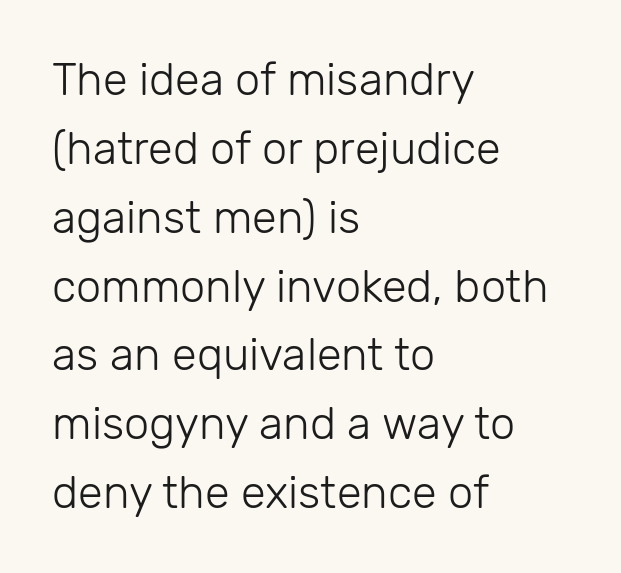
The image shows 45 px light sans-serif type, upright; set left-aligned, normal line spacing (1.53x), normal letter spacing, not underlined; low stroke contrast and a medium x-height.
